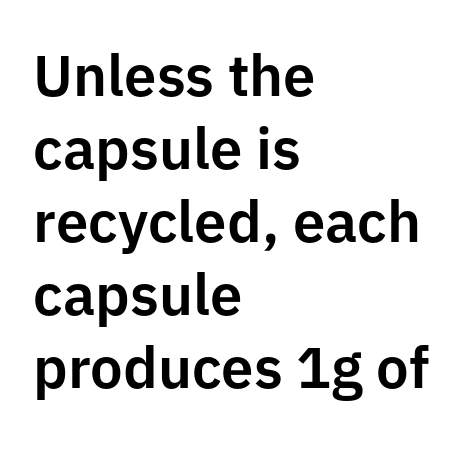
Q: Is the text italic (slanted)? A: No, it is upright.
Q: Is the typeface a serif or a sans-serif typeface? A: Sans-serif.
Q: Is the text underlined? A: No.
Q: How is the paragraph aligned? A: Left-aligned.
Q: Is the spacing between letters normal or unusually wide? A: Normal.
Q: Is the spacing between lines tight, normal or loose? A: Normal.
Q: Width (condensed, normal, or wide)? A: Normal.
Q: Stroke contrast? A: Low.
Q: x-height? A: Medium.
Q: Monospaced? A: No.
